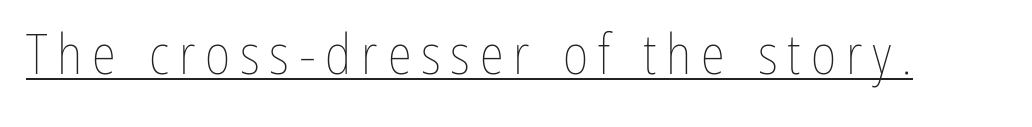
Q: Is the text bold? A: No.
Q: Is the text italic (slanted)? A: No, it is upright.
Q: Is the text underlined? A: Yes.
Q: Width (condensed, normal, or wide)? A: Condensed.
Q: Stroke contrast? A: Low.
Q: x-height? A: Medium.
Q: Monospaced? A: No.
